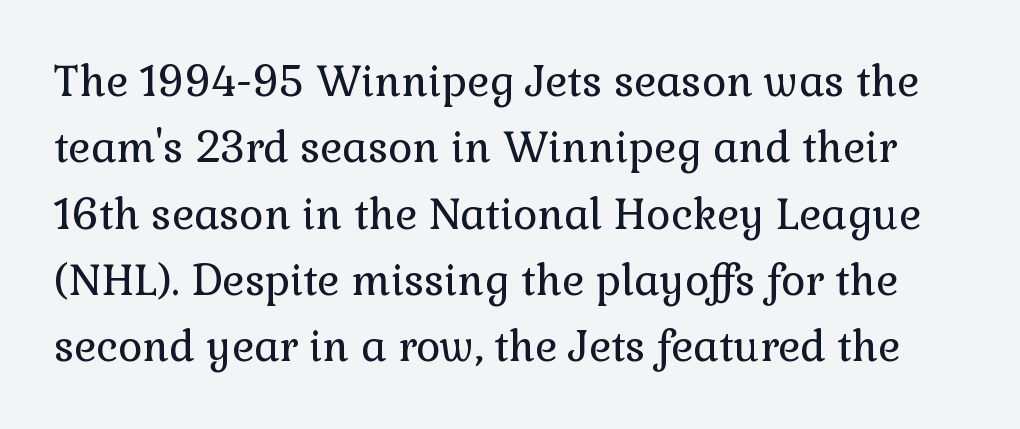
{"serif": "yes", "italic": "no", "bold": "no", "weight": "regular", "width": "normal", "stroke_contrast": "low", "x_height": "medium", "monospaced": "no", "underline": "no", "line_spacing": "normal", "line_spacing_ratio": 1.58, "letter_spacing": "normal", "letter_spacing_em": 0.0, "glyph_px": 42}
